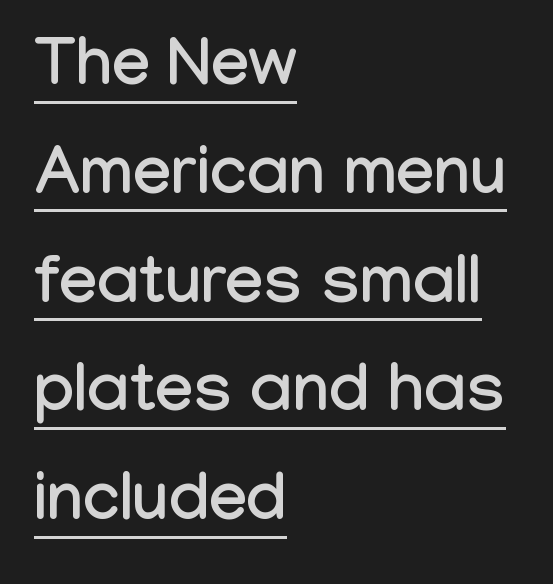
The image shows 68 px condensed sans-serif type, upright; set left-aligned, normal line spacing (1.6x), normal letter spacing, underlined; low stroke contrast and a medium x-height.
